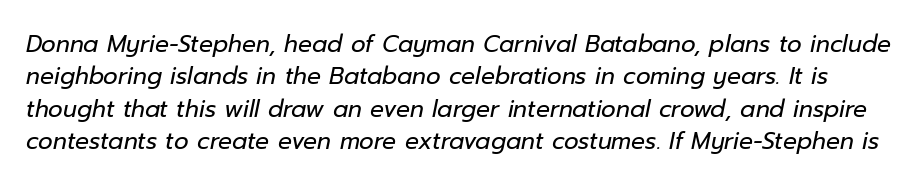
{"italic": "yes", "lean": "right", "slant_degrees": 12, "bold": "no", "underline": "no", "line_spacing": "normal", "line_spacing_ratio": 1.41, "letter_spacing": "normal", "letter_spacing_em": 0.0, "glyph_px": 23}
